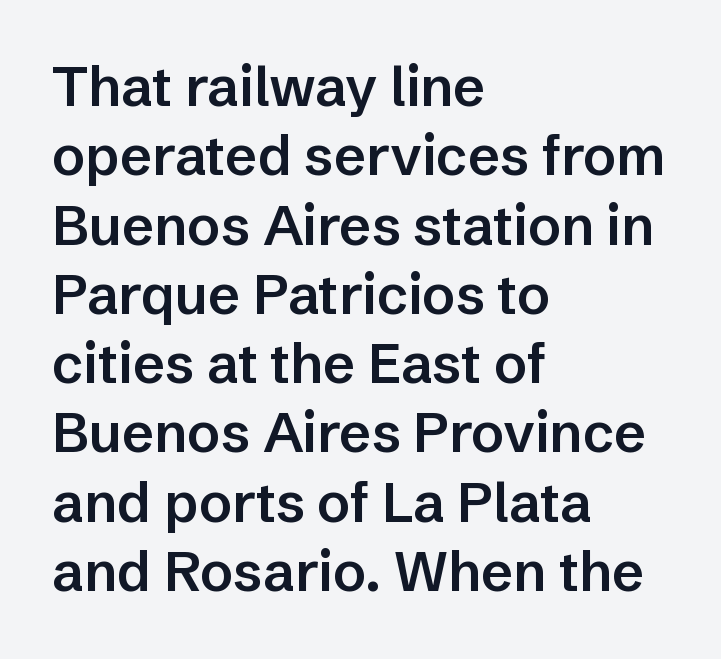
Q: Is the text bold? A: Semi-bold.
Q: Is the text italic (slanted)? A: No, it is upright.
Q: Is the typeface a serif or a sans-serif typeface? A: Sans-serif.
Q: Is the text underlined? A: No.
Q: How is the paragraph aligned? A: Left-aligned.
Q: Is the spacing between letters normal or unusually wide? A: Normal.
Q: Is the spacing between lines tight, normal or loose? A: Normal.
Q: Width (condensed, normal, or wide)? A: Normal.
Q: Stroke contrast? A: Low.
Q: x-height? A: Medium.
Q: Monospaced? A: No.
